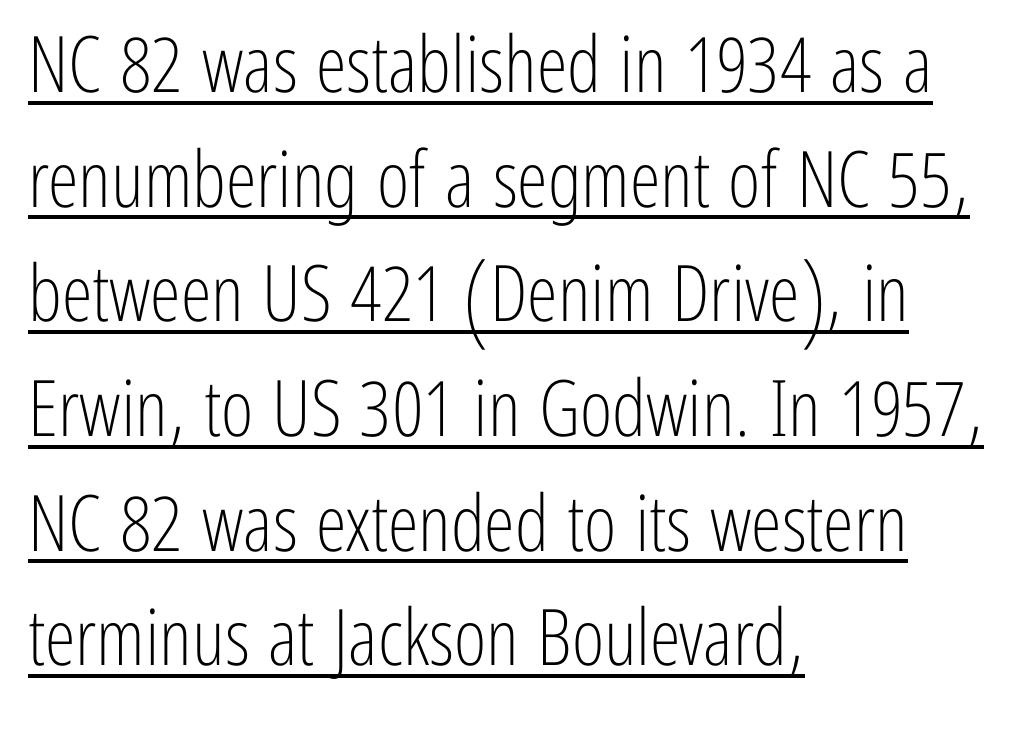
The image shows 78 px light, condensed sans-serif type, upright; set left-aligned, normal line spacing (1.47x), normal letter spacing, underlined; low stroke contrast and a medium x-height.
